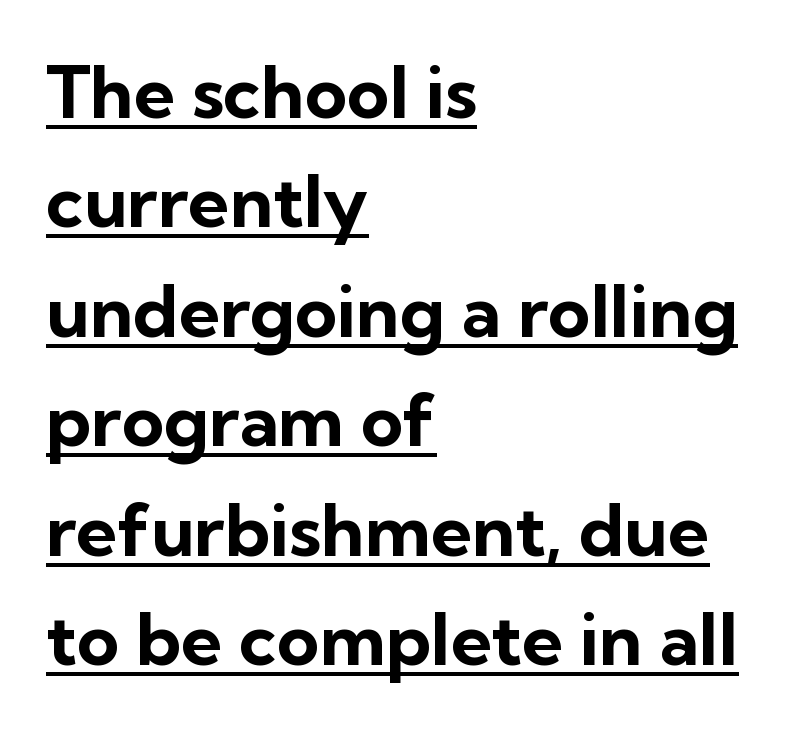
{"serif": "no", "italic": "no", "bold": "yes", "weight": "bold", "width": "normal", "stroke_contrast": "low", "x_height": "medium", "monospaced": "no", "underline": "yes", "align": "left", "line_spacing": "normal", "line_spacing_ratio": 1.5, "letter_spacing": "normal", "letter_spacing_em": 0.0, "glyph_px": 73}
